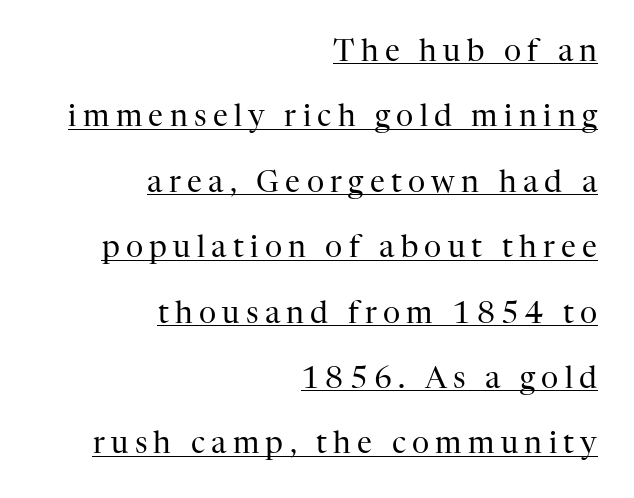
Is the block centered? No — it sits flush against the right margin. Small tapered or slab feet sit at the stroke ends, so this counts as serif. Caption: face not bold, strokes unweighted. A baseline rule has been typeset under these characters. Regarding leading, the lines here are spaced well apart.
